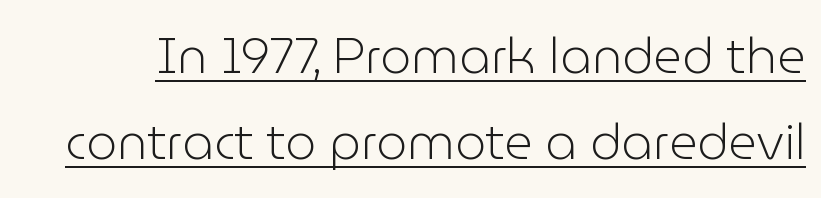
{"serif": "no", "italic": "no", "bold": "no", "weight": "light", "width": "normal", "stroke_contrast": "low", "x_height": "medium", "monospaced": "no", "underline": "yes", "line_spacing_ratio": 1.76, "letter_spacing": "normal", "letter_spacing_em": 0.0, "glyph_px": 49}
